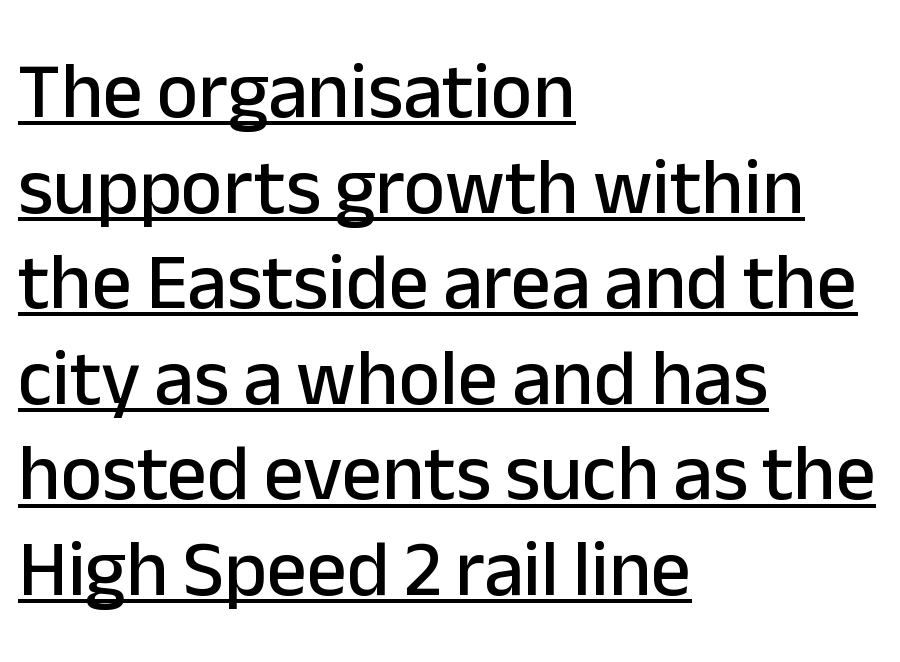
{"serif": "no", "italic": "no", "width": "normal", "stroke_contrast": "low", "x_height": "medium", "monospaced": "no", "underline": "yes", "align": "left", "line_spacing_ratio": 1.21, "letter_spacing": "normal", "letter_spacing_em": 0.0, "glyph_px": 79}
